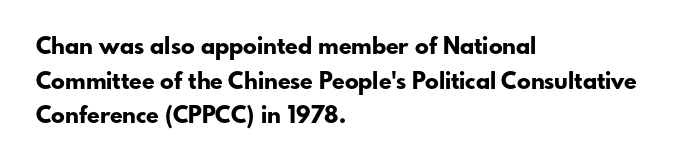
Q: Is the text bold? A: Yes.
Q: Is the text italic (slanted)? A: No, it is upright.
Q: Is the text underlined? A: No.
Q: How is the paragraph aligned? A: Left-aligned.
Q: Is the spacing between letters normal or unusually wide? A: Normal.
Q: Is the spacing between lines tight, normal or loose? A: Normal.
